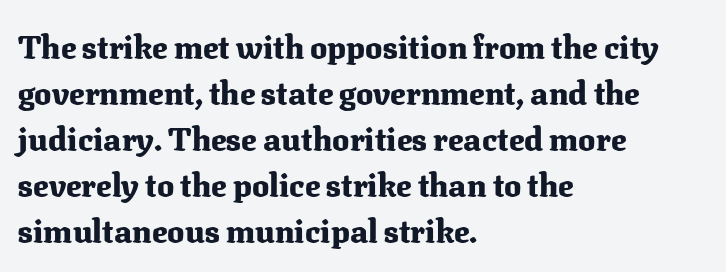
{"serif": "yes", "italic": "no", "bold": "yes", "weight": "heavy", "width": "normal", "stroke_contrast": "medium", "x_height": "medium", "monospaced": "no", "underline": "no", "align": "left", "line_spacing": "normal", "line_spacing_ratio": 1.44, "letter_spacing": "normal", "letter_spacing_em": 0.0, "glyph_px": 32}
